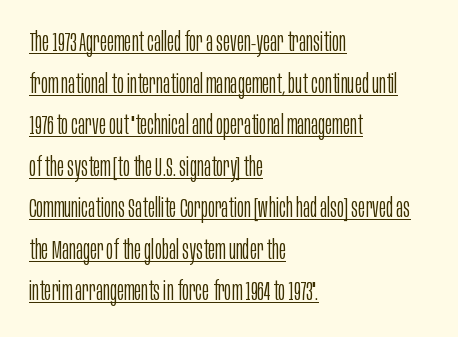
Q: Is the text bold? A: No.
Q: Is the text italic (slanted)? A: No, it is upright.
Q: Is the text underlined? A: Yes.
Q: How is the paragraph aligned? A: Left-aligned.
Q: Is the spacing between letters normal or unusually wide? A: Normal.
Q: Is the spacing between lines tight, normal or loose? A: Normal.
